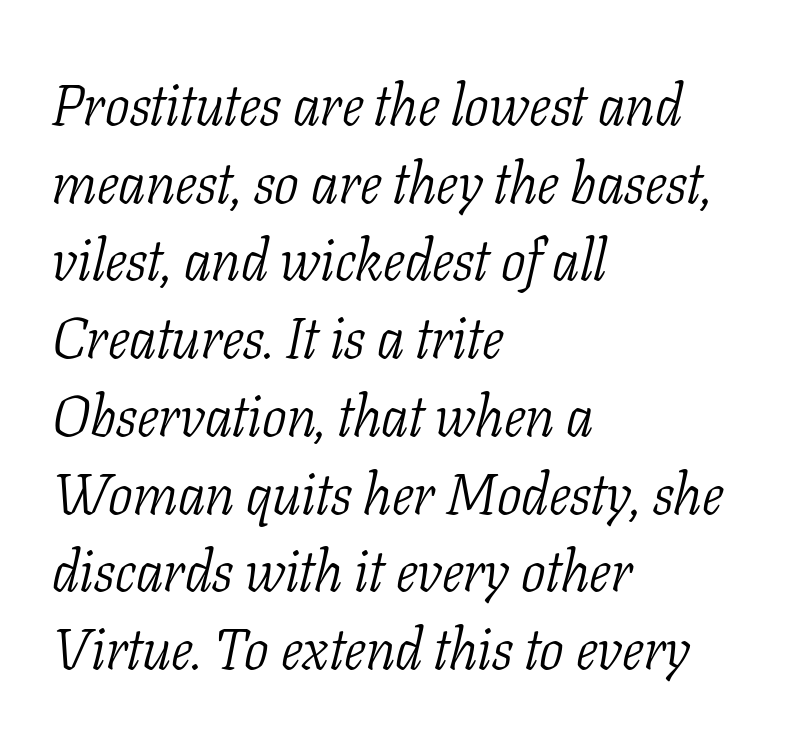
Q: Is the text bold? A: No.
Q: Is the text italic (slanted)? A: Yes, it leans right by about 11 degrees.
Q: Is the typeface a serif or a sans-serif typeface? A: Serif.
Q: Is the text underlined? A: No.
Q: How is the paragraph aligned? A: Left-aligned.
Q: Is the spacing between letters normal or unusually wide? A: Normal.
Q: Is the spacing between lines tight, normal or loose? A: Normal.
Q: Width (condensed, normal, or wide)? A: Condensed.
Q: Stroke contrast? A: Low.
Q: x-height? A: Medium.
Q: Monospaced? A: No.
